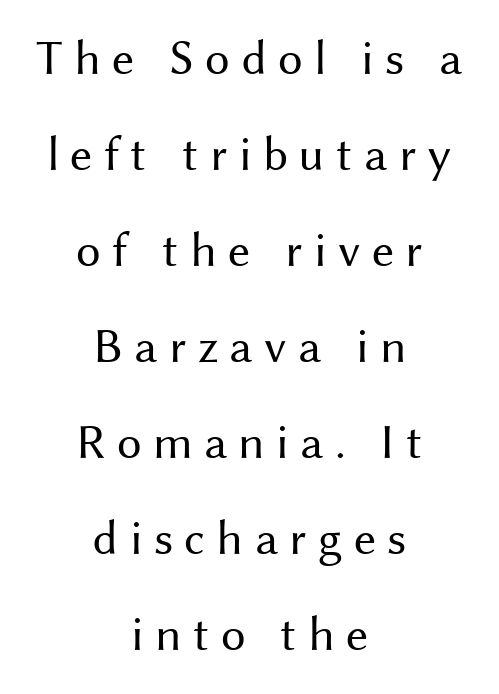
The rendering shows plain stroke endings on the letterforms — a sans-serif design. There is plenty of visible air inserted between adjacent glyphs. The passage shown is typed in a proportional face where columns would drift. Notice the wide empty band between every row — that's loose leading.
